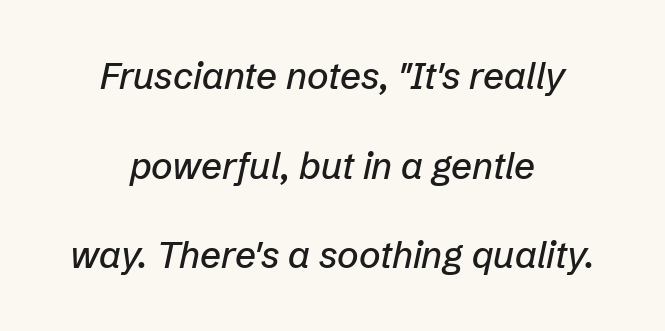
The image shows 37 px text type, italic (leaning right); set centered, loose line spacing (2.42x), normal letter spacing, not underlined; low stroke contrast and a medium x-height.
